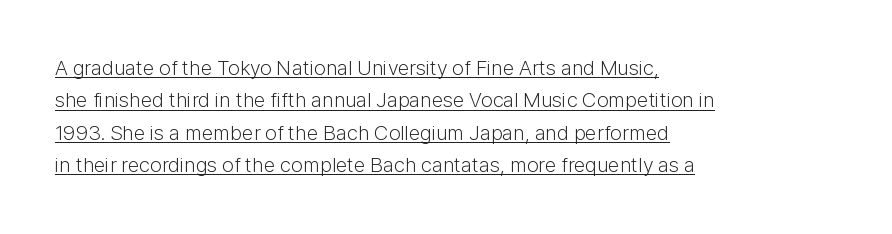
This is underlined copy, the kind a proofreader might mark for attention. The characters are drawn with everyday or finer stroke widths. What stands out about the letter spacing? Nothing — it is the standard amount. These lines sit exactly where default settings would place them. The ragged edge is on the right, which tells us the setting is flush left. Posture: upright roman.
